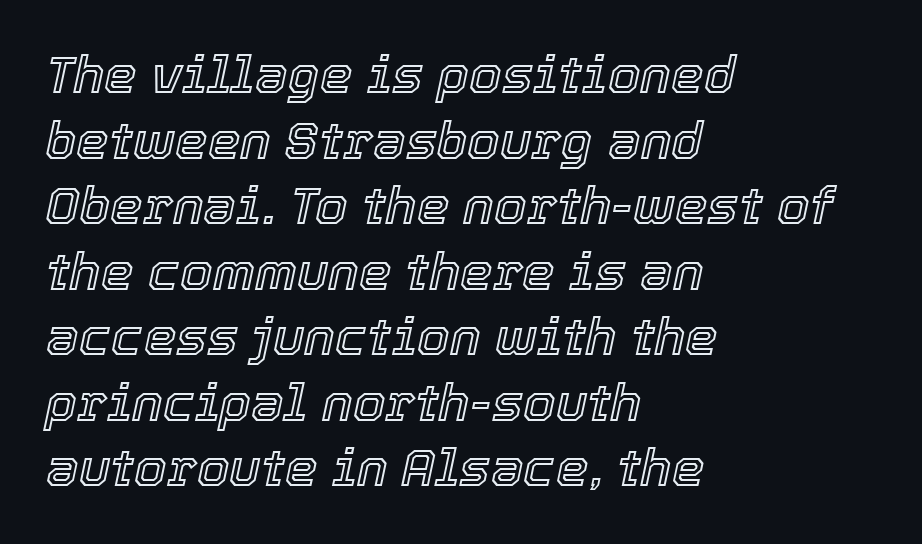
The image shows 52 px text type, italic (leaning right); set left-aligned, normal line spacing (1.26x), normal letter spacing, not underlined; a medium x-height.
